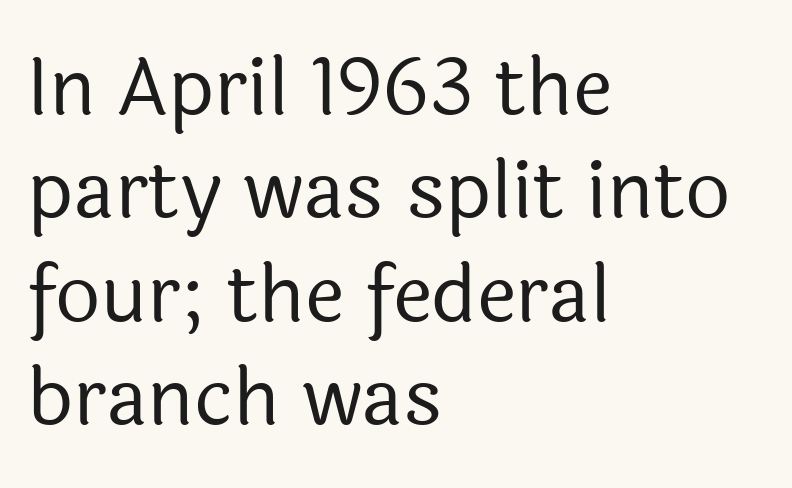
Q: Is the text bold? A: No.
Q: Is the text italic (slanted)? A: No, it is upright.
Q: Is the typeface a serif or a sans-serif typeface? A: Sans-serif.
Q: Is the text underlined? A: No.
Q: How is the paragraph aligned? A: Left-aligned.
Q: Is the spacing between letters normal or unusually wide? A: Normal.
Q: Is the spacing between lines tight, normal or loose? A: Normal.
Q: Width (condensed, normal, or wide)? A: Normal.
Q: x-height? A: Medium.
Q: Monospaced? A: No.
